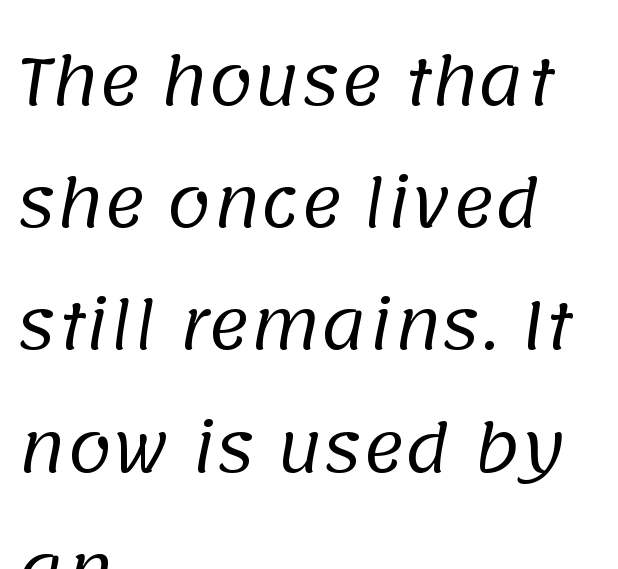
Typographically, this falls in the sans-serif category. Short note: letters normally spaced. Think of a printed novel: that variable character pitch is what you see here. The setting favours the left margin, as ordinary paragraphs usually do. Loosely led — the rows are spread out. The area under the type is left untouched.
